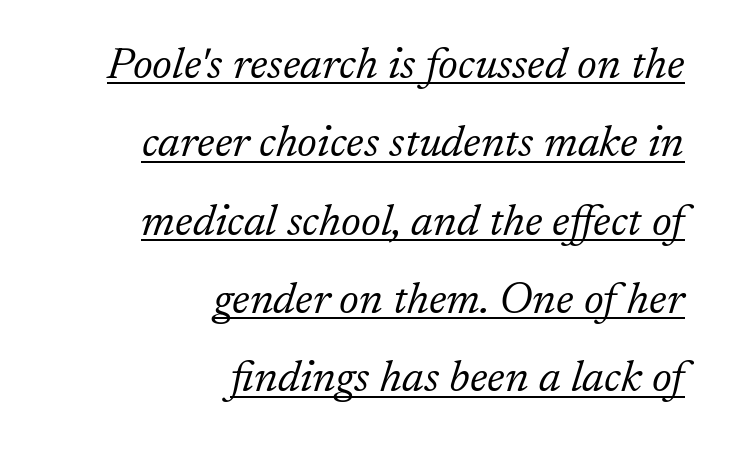
Q: Is the text bold? A: No.
Q: Is the text italic (slanted)? A: Yes, it leans right by about 17 degrees.
Q: Is the typeface a serif or a sans-serif typeface? A: Serif.
Q: Is the text underlined? A: Yes.
Q: How is the paragraph aligned? A: Right-aligned.
Q: Is the spacing between letters normal or unusually wide? A: Normal.
Q: Width (condensed, normal, or wide)? A: Normal.
Q: Stroke contrast? A: Low.
Q: x-height? A: Medium.
Q: Monospaced? A: No.
